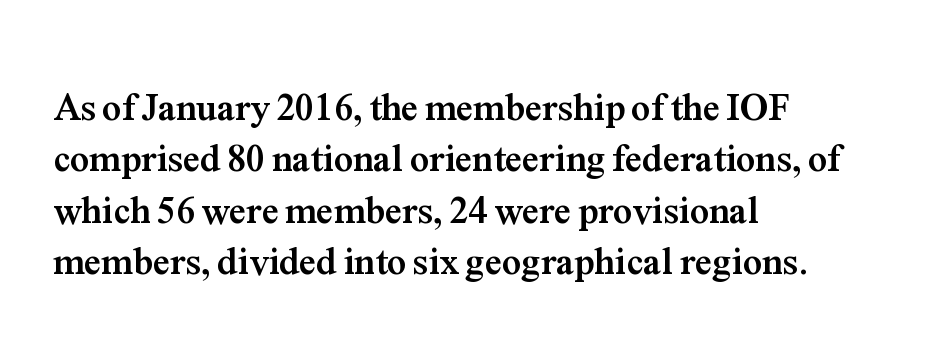
Decoration check: the copy has no underline. A roman cut, with each character standing at attention. Do the characters align in a grid? No, the font is proportional. Does extra space separate the letters? No, they use regular spacing. Notice how thick the strokes are: this is what a full bold looks like. Alignment: flush left.
